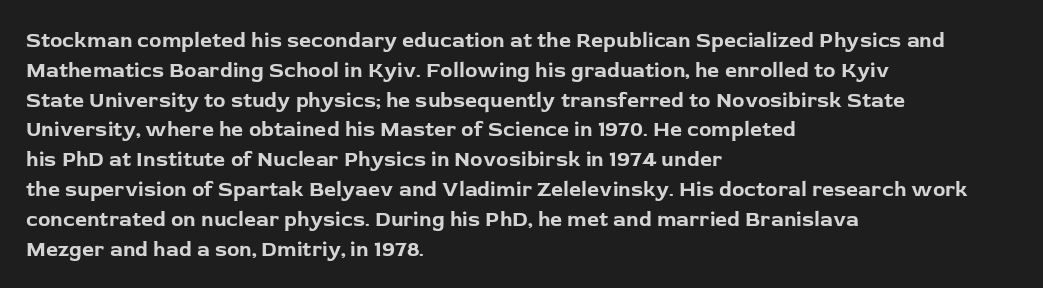
{"italic": "no", "bold": "yes", "underline": "no", "align": "left", "line_spacing": "normal", "line_spacing_ratio": 1.42, "letter_spacing": "normal", "letter_spacing_em": 0.0, "glyph_px": 21}
